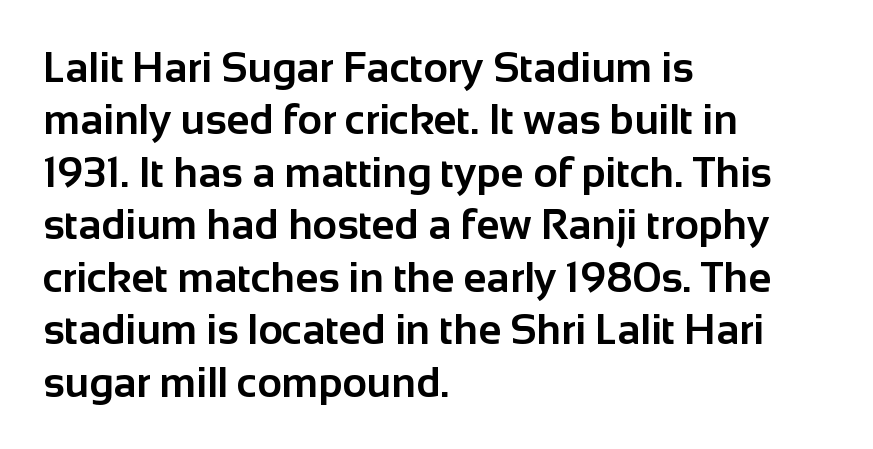
The image shows 42 px bold sans-serif type, upright; set left-aligned, normal line spacing (1.25x), normal letter spacing, not underlined; low stroke contrast and a medium x-height.
